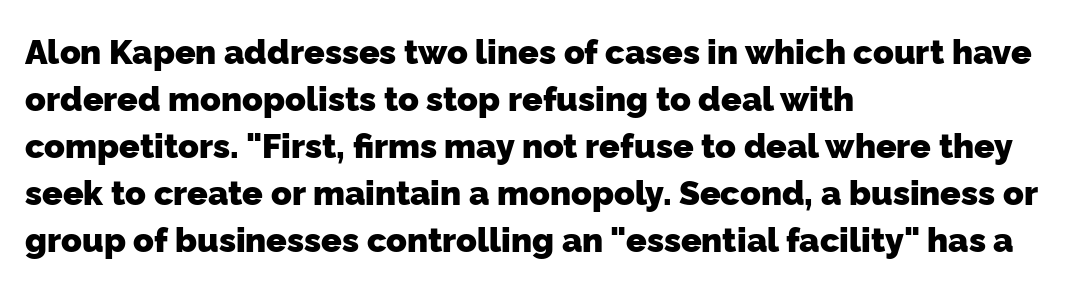
The image shows 34 px heavy sans-serif type; set left-aligned, normal line spacing (1.38x), normal letter spacing, not underlined; low stroke contrast and a medium x-height.
